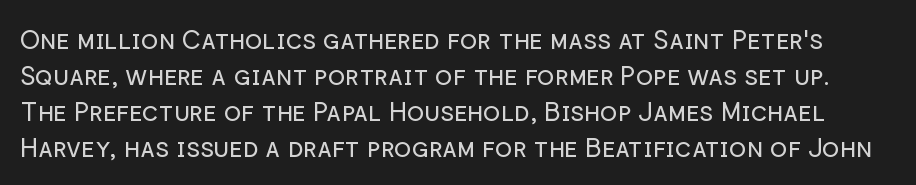
The image shows 26 px text type, upright; set normal line spacing (1.38x), normal letter spacing, not underlined.
